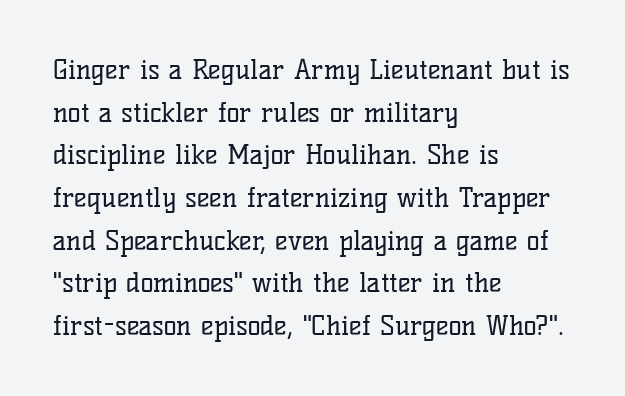
Q: Is the text bold? A: No.
Q: Is the text italic (slanted)? A: No, it is upright.
Q: Is the text underlined? A: No.
Q: How is the paragraph aligned? A: Left-aligned.
Q: Is the spacing between letters normal or unusually wide? A: Normal.
Q: Is the spacing between lines tight, normal or loose? A: Normal.
